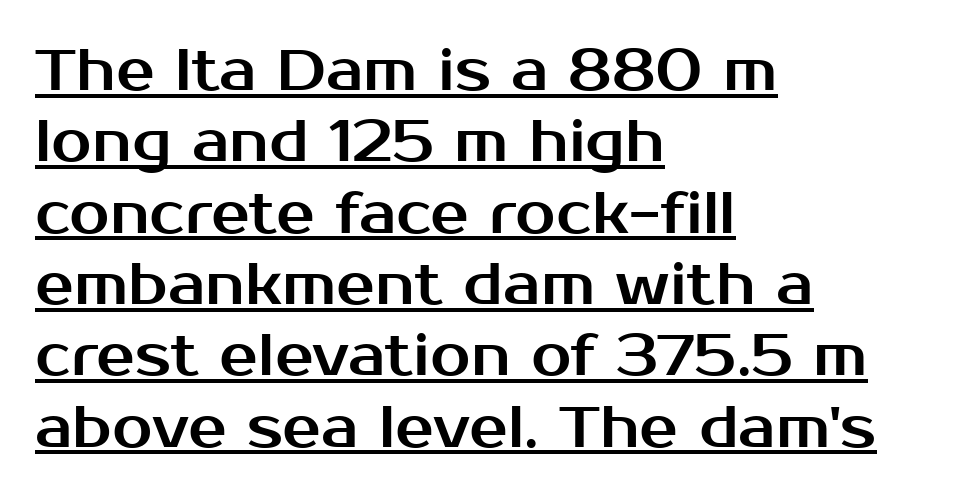
The typesetter chose a ragged-right arrangement here. Each letter keeps its own natural width here, so spacing adapts to shape. There is no visible air inserted between adjacent glyphs. This is roman type, the default non-slanted kind. The text was rendered using a sans face with plain stroke endings. The rendering uses the underline text-decoration.
